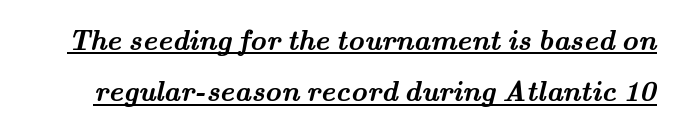
The image shows 28 px semibold, wide serif type; set line spacing 1.83x, normal letter spacing, underlined; medium stroke contrast and a small x-height.
